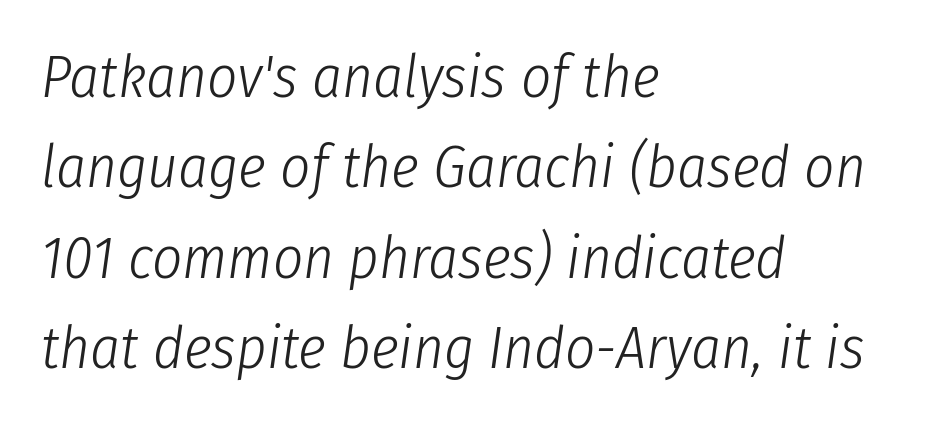
Q: Is the text bold? A: No.
Q: Is the text italic (slanted)? A: Yes, it leans right by about 8 degrees.
Q: Is the text underlined? A: No.
Q: How is the paragraph aligned? A: Left-aligned.
Q: Is the spacing between letters normal or unusually wide? A: Normal.
Q: Is the spacing between lines tight, normal or loose? A: Normal.
Q: Width (condensed, normal, or wide)? A: Condensed.
Q: Stroke contrast? A: Low.
Q: x-height? A: Medium.
Q: Monospaced? A: No.
